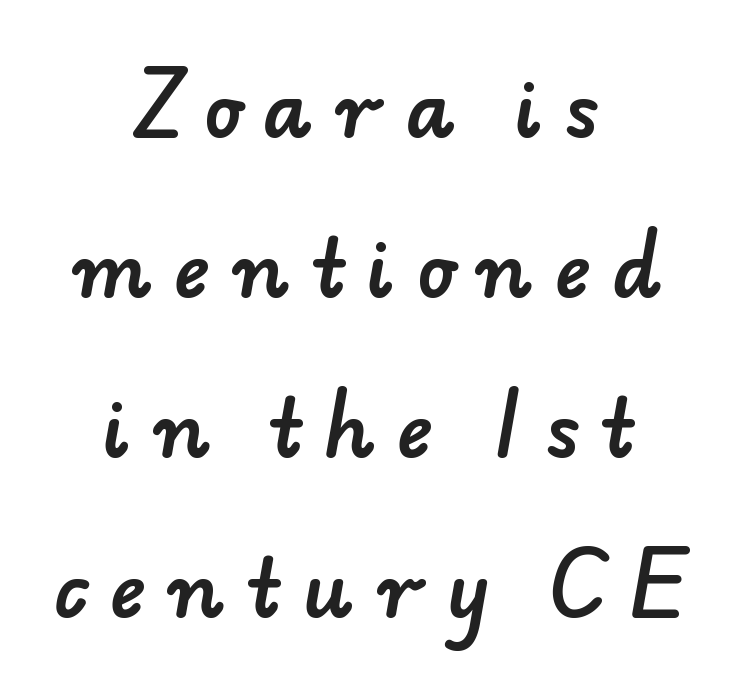
Q: Is the typeface a serif or a sans-serif typeface? A: Sans-serif.
Q: Is the text underlined? A: No.
Q: How is the paragraph aligned? A: Centered.
Q: Is the spacing between letters normal or unusually wide? A: Unusually wide.
Q: Is the spacing between lines tight, normal or loose? A: Loose.
Q: Width (condensed, normal, or wide)? A: Normal.
Q: Stroke contrast? A: Low.
Q: x-height? A: Small.
Q: Monospaced? A: No.
